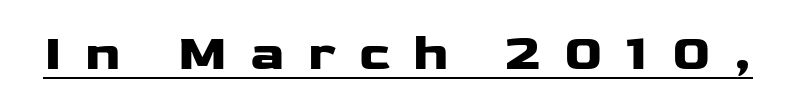
Look at the tracking — it's clearly loosened, letters drifting apart. How heavy is the stroke? Heavy — this is a bold. What decoration does the sample have? An underline. Are there feet on the stems? There aren't — it's a sans. Rendered with straight, roman letterforms. Looks like regular typesetting: each glyph gets only the width it needs.
